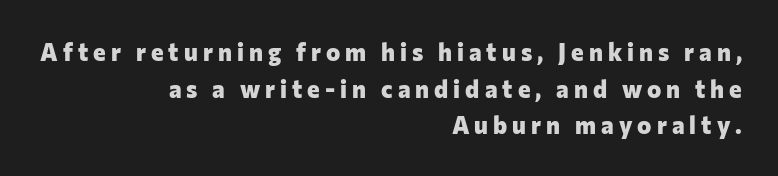
Q: Is the text bold? A: Yes.
Q: Is the text italic (slanted)? A: No, it is upright.
Q: Is the text underlined? A: No.
Q: How is the paragraph aligned? A: Right-aligned.
Q: Is the spacing between letters normal or unusually wide? A: Unusually wide.
Q: Is the spacing between lines tight, normal or loose? A: Normal.
